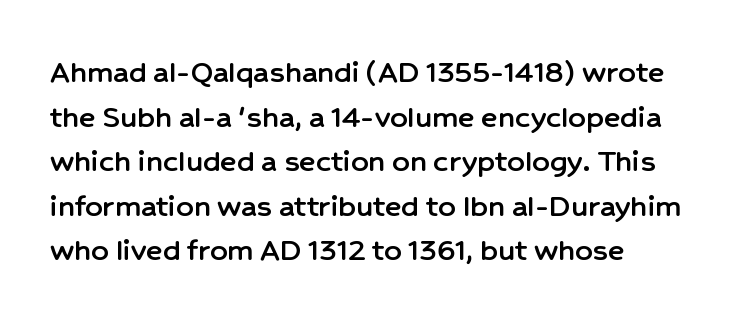
The passage shown is typeset with a sans-serif family. Character widths vary here, with narrow letters taking less room than wide ones. Vertically, the passage feels balanced, rows spaced as you'd expect. Between one letter and the next there's only the usual sliver of space. These lines stack with their left ends in a neat column. In terms of posture, this sample is upright.
